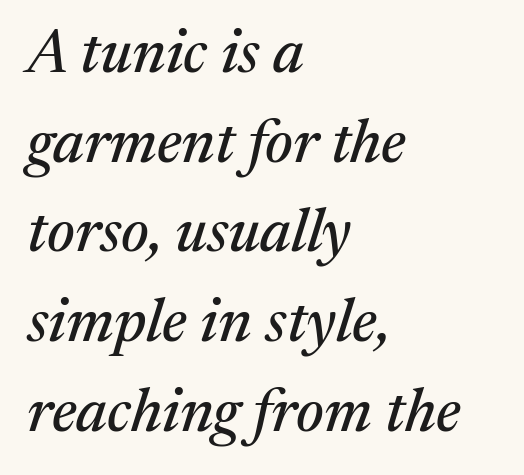
The image shows 61 px serif type, italic (leaning right); set left-aligned, normal line spacing (1.47x), normal letter spacing, not underlined; medium stroke contrast and a medium x-height.
